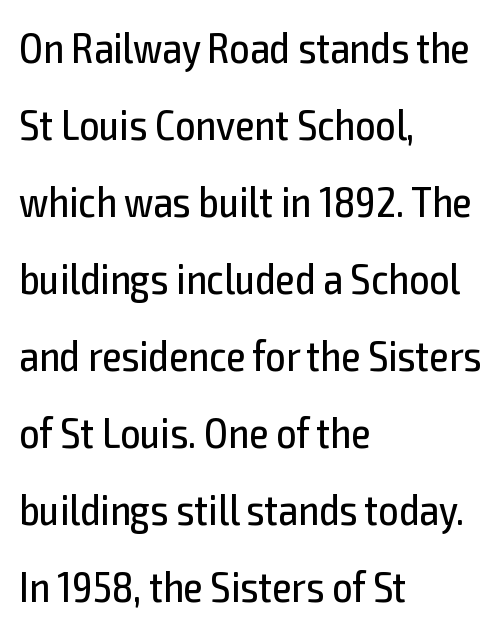
{"serif": "no", "italic": "no", "bold": "no", "weight": "regular", "width": "condensed", "x_height": "medium", "monospaced": "no", "underline": "no", "align": "left", "line_spacing_ratio": 1.75, "letter_spacing": "normal", "letter_spacing_em": 0.0, "glyph_px": 44}
